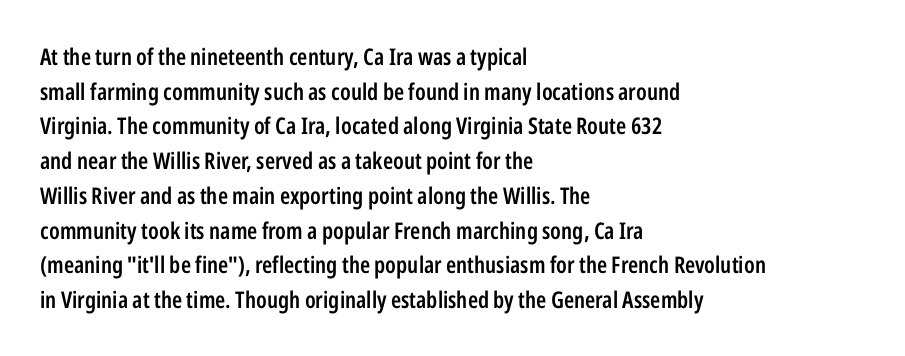
Q: Is the text bold? A: Semi-bold.
Q: Is the text italic (slanted)? A: No, it is upright.
Q: Is the text underlined? A: No.
Q: How is the paragraph aligned? A: Left-aligned.
Q: Is the spacing between letters normal or unusually wide? A: Normal.
Q: Is the spacing between lines tight, normal or loose? A: Normal.
